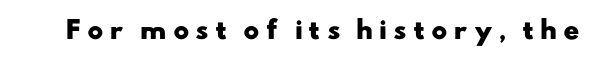
Q: Is the text bold? A: Yes.
Q: Is the text underlined? A: No.
Q: Is the spacing between letters normal or unusually wide? A: Unusually wide.
